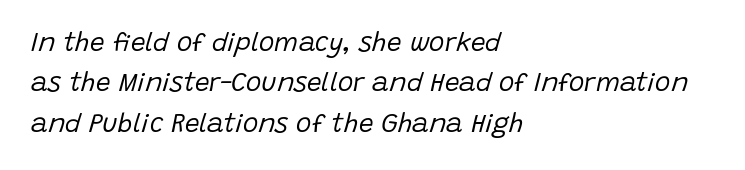
The image shows 26 px text type, italic (leaning right); set left-aligned, normal line spacing (1.55x), normal letter spacing, not underlined.
